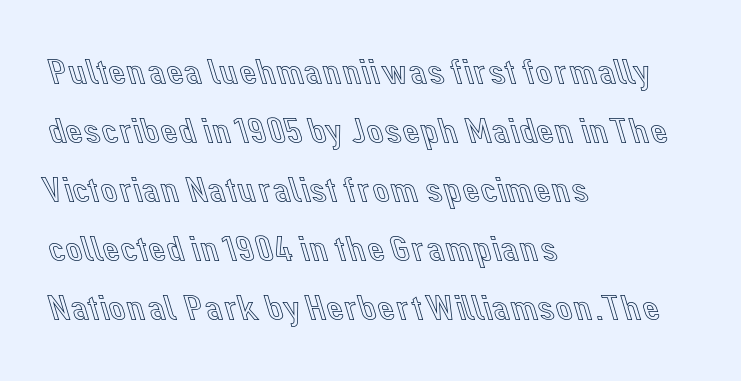
The image shows 38 px text type; set left-aligned, normal line spacing (1.55x), normal letter spacing, not underlined; a medium x-height.
